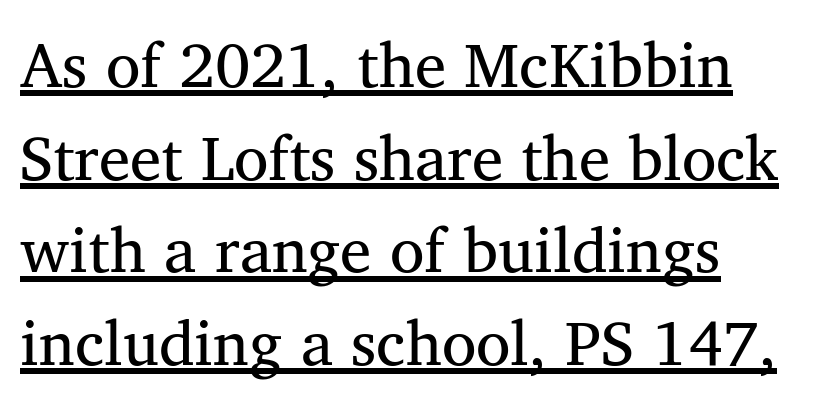
The image shows 63 px regular-weight serif type, upright; set left-aligned, normal line spacing (1.47x), normal letter spacing, underlined; medium stroke contrast and a medium x-height.
